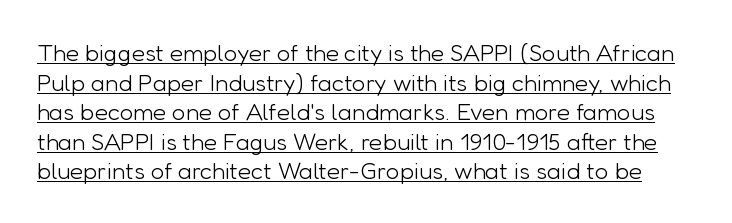
Q: Is the text bold? A: No.
Q: Is the text italic (slanted)? A: No, it is upright.
Q: Is the text underlined? A: Yes.
Q: Is the spacing between letters normal or unusually wide? A: Normal.
